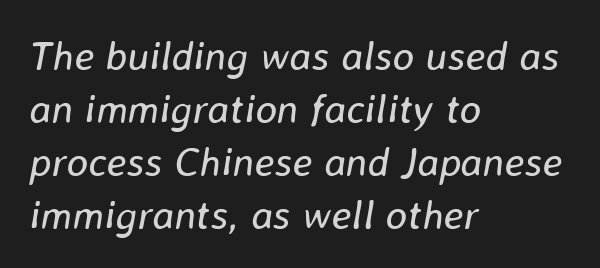
Q: Is the text bold? A: No.
Q: Is the text italic (slanted)? A: Yes, it leans right by about 8 degrees.
Q: Is the text underlined? A: No.
Q: How is the paragraph aligned? A: Left-aligned.
Q: Is the spacing between letters normal or unusually wide? A: Normal.
Q: Is the spacing between lines tight, normal or loose? A: Normal.
Q: Width (condensed, normal, or wide)? A: Normal.
Q: Stroke contrast? A: Low.
Q: x-height? A: Medium.
Q: Monospaced? A: No.
